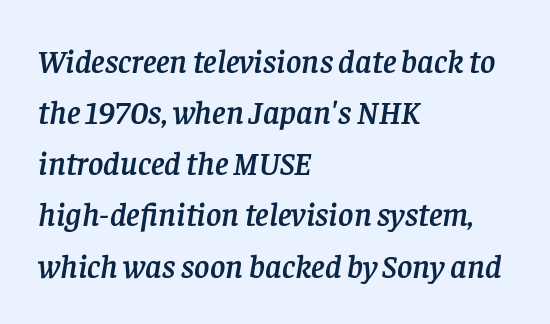
{"serif": "yes", "italic": "yes", "lean": "right", "slant_degrees": 8, "width": "normal", "stroke_contrast": "low", "x_height": "large", "monospaced": "no", "underline": "no", "align": "left", "line_spacing": "normal", "line_spacing_ratio": 1.55, "letter_spacing": "normal", "letter_spacing_em": 0.0, "glyph_px": 33}
